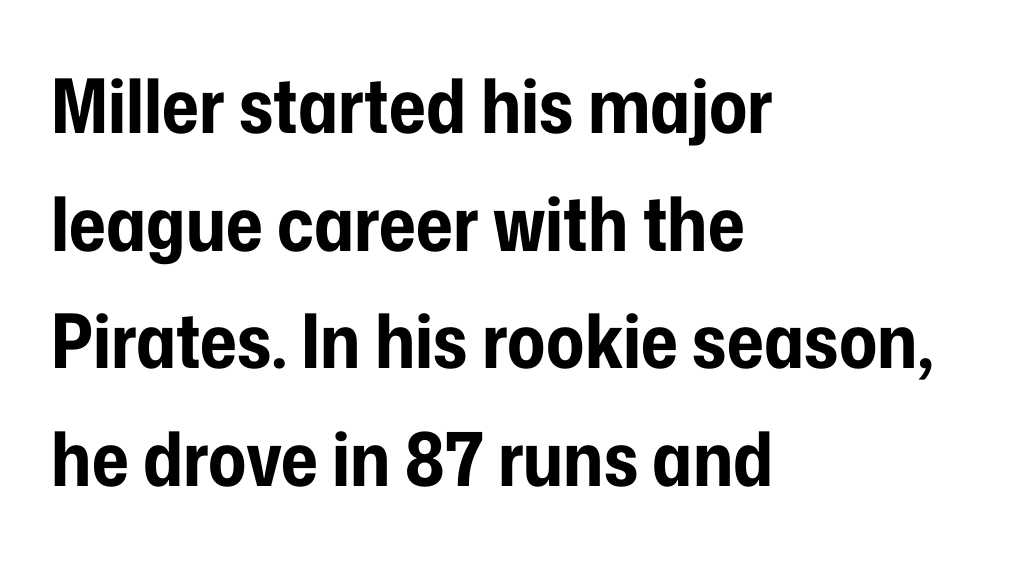
Visually the block forms a straight wall on the left and a jagged coastline on the right. A typesetter would call this zero additional tracking. Varying glyph widths throughout — classic text-font behaviour. What's the leading like? Ordinary, nothing unusual. The specimen reads as upright at a glance.
